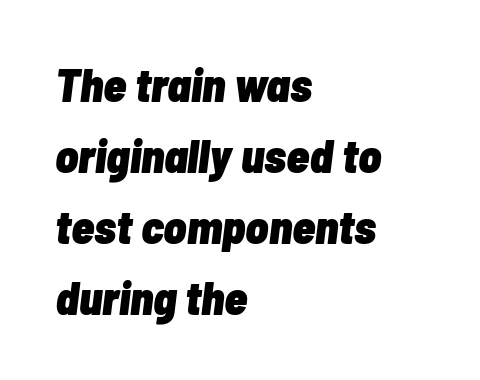
The image shows 47 px heavy, condensed type, italic (leaning right); set left-aligned, normal line spacing (1.51x), normal letter spacing, not underlined; low stroke contrast and a medium x-height.
